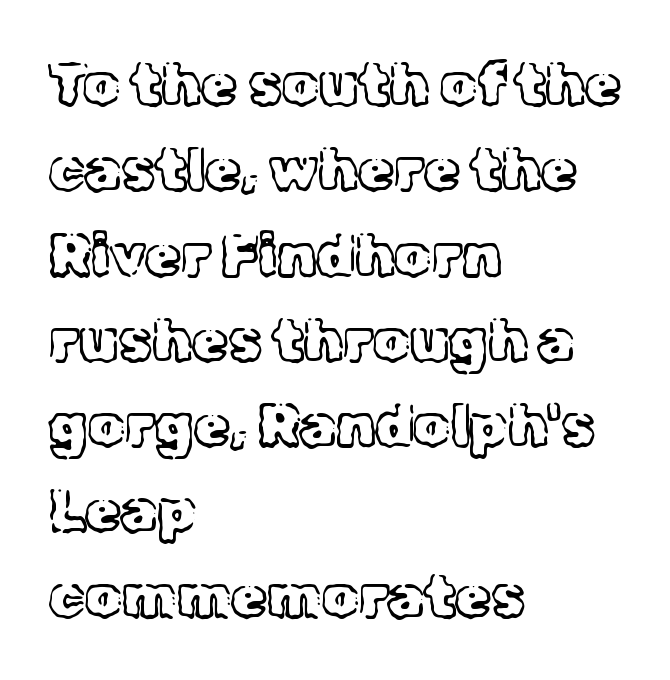
The image shows 58 px light serif type, upright; set left-aligned, normal line spacing (1.47x), normal letter spacing, not underlined; a medium x-height.
